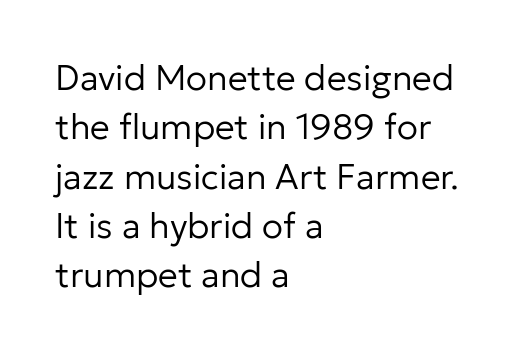
{"serif": "no", "italic": "no", "bold": "no", "weight": "regular", "width": "normal", "stroke_contrast": "low", "x_height": "medium", "monospaced": "no", "underline": "no", "align": "left", "line_spacing": "normal", "line_spacing_ratio": 1.41, "letter_spacing": "normal", "letter_spacing_em": 0.0, "glyph_px": 35}
